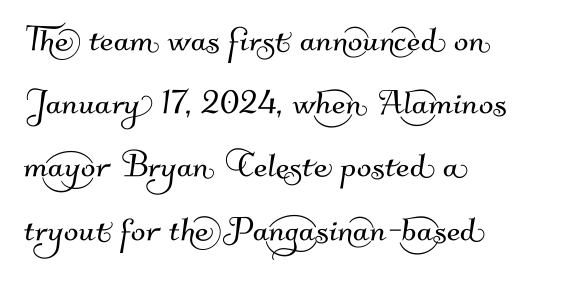
Rule under the text: the space is simply empty. Letterform terminals end flat and unadorned throughout the passage. Varying glyph widths throughout — classic text-font behaviour. Baseline-to-baseline distance is the conventional proportion of letter height. The gaps between neighbouring characters are ordinary and unremarkable.
